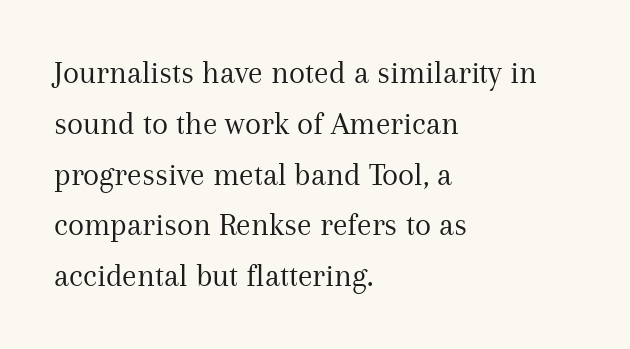
Q: Is the text bold? A: No.
Q: Is the text italic (slanted)? A: No, it is upright.
Q: Is the typeface a serif or a sans-serif typeface? A: Serif.
Q: Is the text underlined? A: No.
Q: How is the paragraph aligned? A: Left-aligned.
Q: Is the spacing between letters normal or unusually wide? A: Normal.
Q: Is the spacing between lines tight, normal or loose? A: Normal.
Q: Width (condensed, normal, or wide)? A: Normal.
Q: Stroke contrast? A: Medium.
Q: x-height? A: Medium.
Q: Monospaced? A: No.
